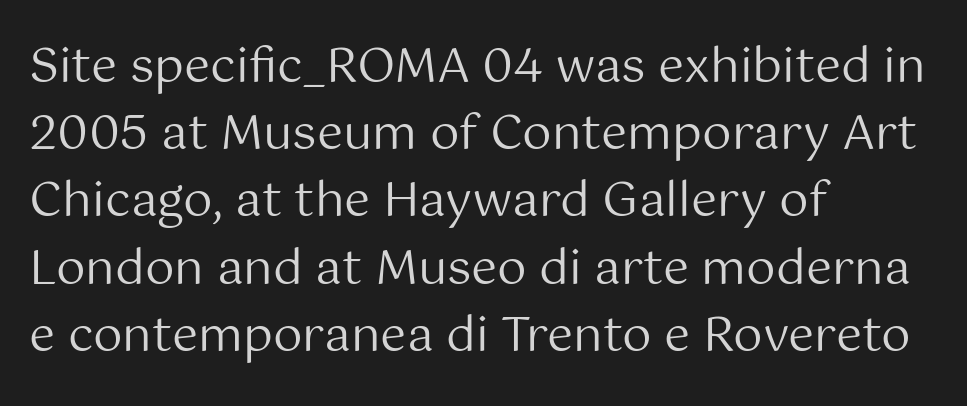
Words float on clear page, feet unadorned. Does the type have serifs? No, each stem ends abruptly. Italic: no, the glyphs are upright roman. Is the stroke heavy? The answer is a plain regular-or-lighter. These lines sit exactly where default settings would place them.
